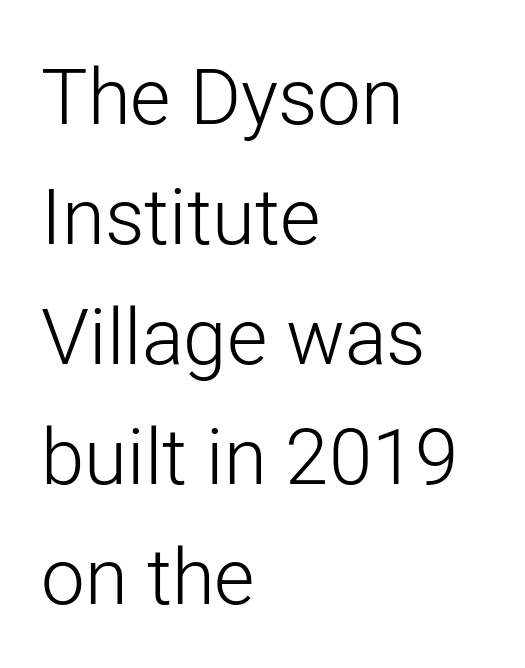
The image shows 78 px light sans-serif type, upright; set left-aligned, normal line spacing (1.54x), normal letter spacing, not underlined; low stroke contrast and a medium x-height.
